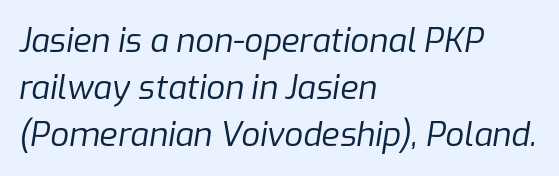
The image shows 33 px regular-weight type, italic (leaning right); set left-aligned, normal line spacing (1.43x), normal letter spacing, not underlined; low stroke contrast and a medium x-height.
